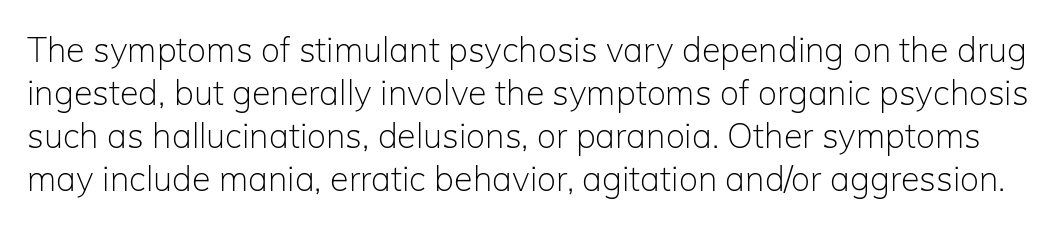
The image shows 34 px light sans-serif type, upright; set normal line spacing (1.26x), normal letter spacing, not underlined; low stroke contrast and a medium x-height.
